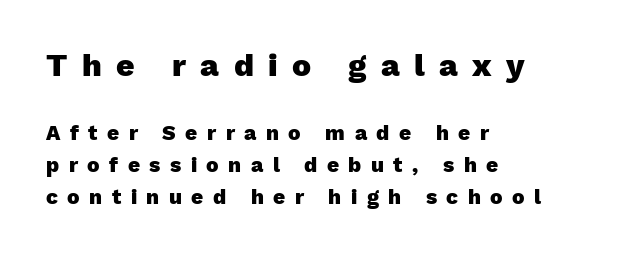
The letters are bold, with thick, heavy strokes. Unlike italic type, these characters show no tilt at all. Nothing sits at the stroke ends, so this counts as sans-serif. Inter-character spacing is expanded well beyond the font's built-in metrics. The line-height multiplier appears to be the usual default.
